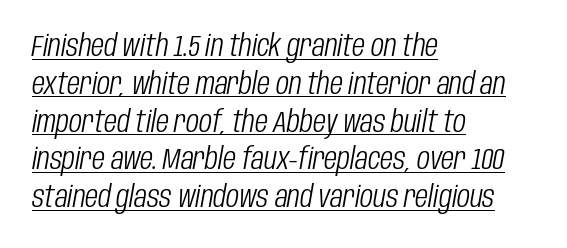
{"italic": "yes", "lean": "right", "slant_degrees": 10, "bold": "no", "weight": "light", "width": "condensed", "stroke_contrast": "low", "x_height": "large", "monospaced": "no", "underline": "yes", "align": "left", "line_spacing": "normal", "line_spacing_ratio": 1.26, "letter_spacing": "normal", "letter_spacing_em": 0.0, "glyph_px": 30}
